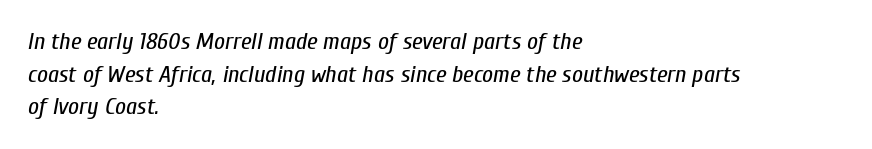
{"italic": "yes", "lean": "right", "slant_degrees": 10, "bold": "no", "underline": "no", "align": "left", "line_spacing": "normal", "line_spacing_ratio": 1.36, "letter_spacing": "normal", "letter_spacing_em": 0.0, "glyph_px": 24}
